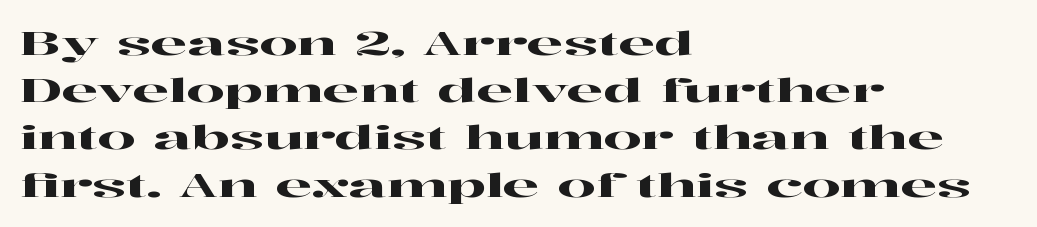
{"serif": "yes", "italic": "no", "width": "wide", "stroke_contrast": "high", "x_height": "medium", "monospaced": "no", "underline": "no", "align": "left", "line_spacing": "normal", "line_spacing_ratio": 1.43, "letter_spacing": "normal", "letter_spacing_em": 0.0, "glyph_px": 33}
